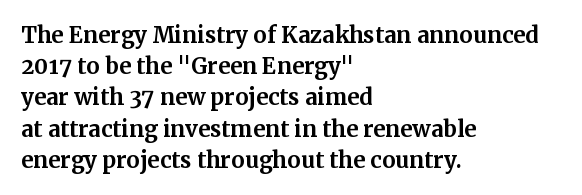
Q: Is the text bold? A: Yes.
Q: Is the text italic (slanted)? A: No, it is upright.
Q: Is the text underlined? A: No.
Q: How is the paragraph aligned? A: Left-aligned.
Q: Is the spacing between letters normal or unusually wide? A: Normal.
Q: Is the spacing between lines tight, normal or loose? A: Normal.
